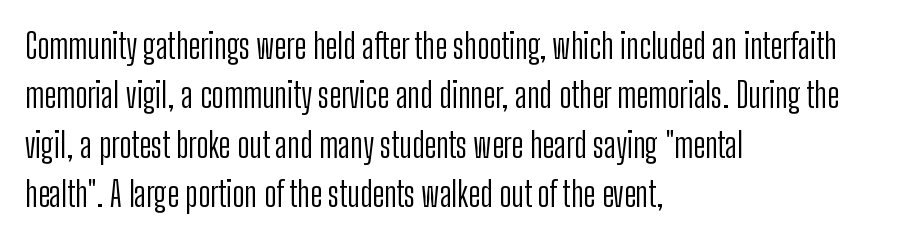
{"serif": "no", "italic": "no", "bold": "no", "weight": "light", "width": "condensed", "stroke_contrast": "low", "x_height": "medium", "monospaced": "no", "underline": "no", "align": "left", "line_spacing": "normal", "line_spacing_ratio": 1.45, "letter_spacing": "normal", "letter_spacing_em": 0.0, "glyph_px": 34}
